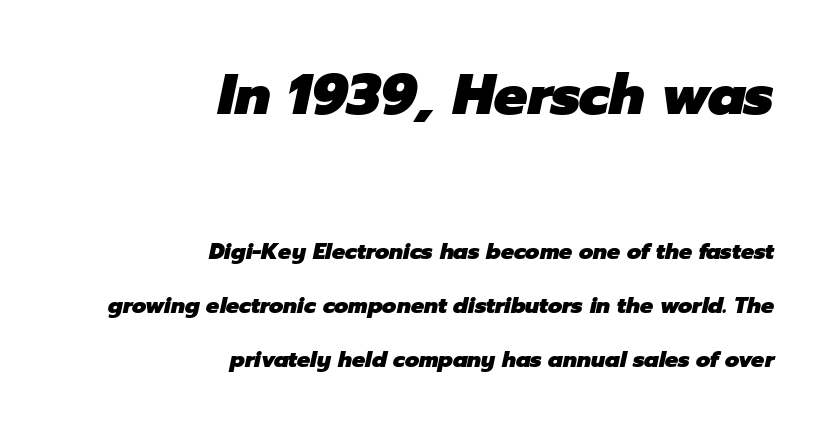
The image shows 56 px heavy type, italic (leaning right); set right-aligned, loose line spacing (2.46x), normal letter spacing, not underlined; the first (top) block is 2.55x larger; low stroke contrast and a medium x-height.
